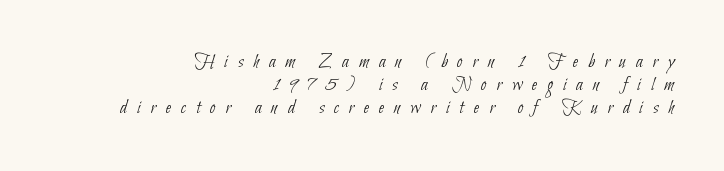
Q: Is the text bold? A: No.
Q: Is the text underlined? A: No.
Q: How is the paragraph aligned? A: Right-aligned.
Q: Is the spacing between letters normal or unusually wide? A: Unusually wide.
Q: Is the spacing between lines tight, normal or loose? A: Tight.
